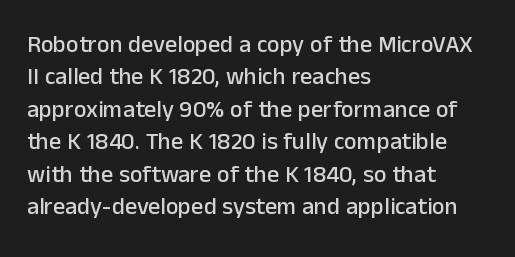
Q: Is the text italic (slanted)? A: No, it is upright.
Q: Is the text underlined? A: No.
Q: How is the paragraph aligned? A: Left-aligned.
Q: Is the spacing between letters normal or unusually wide? A: Normal.
Q: Is the spacing between lines tight, normal or loose? A: Normal.
